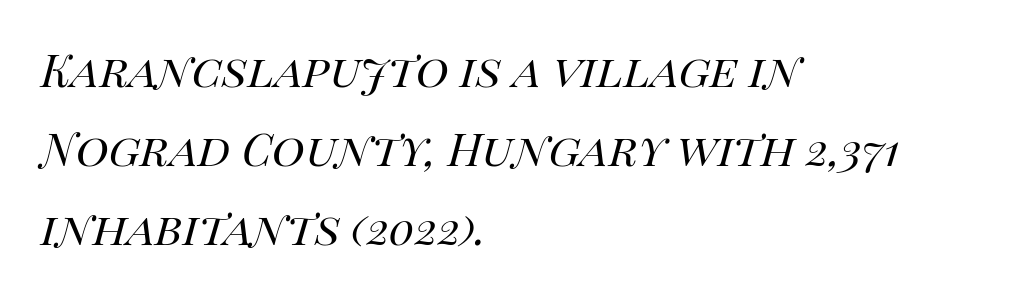
Q: Is the text bold? A: No.
Q: Is the text italic (slanted)? A: Yes, it leans right by about 14 degrees.
Q: Is the text underlined? A: No.
Q: How is the paragraph aligned? A: Left-aligned.
Q: Is the spacing between letters normal or unusually wide? A: Normal.
Q: Is the spacing between lines tight, normal or loose? A: Normal.
Q: Width (condensed, normal, or wide)? A: Normal.
Q: Stroke contrast? A: High.
Q: x-height? A: Large.
Q: Monospaced? A: No.
